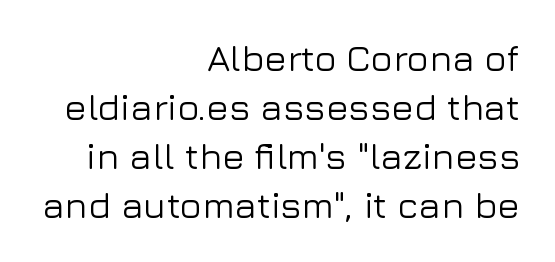
Q: Is the text italic (slanted)? A: No, it is upright.
Q: Is the typeface a serif or a sans-serif typeface? A: Sans-serif.
Q: Is the text underlined? A: No.
Q: How is the paragraph aligned? A: Right-aligned.
Q: Is the spacing between letters normal or unusually wide? A: Normal.
Q: Is the spacing between lines tight, normal or loose? A: Normal.
Q: Width (condensed, normal, or wide)? A: Normal.
Q: Stroke contrast? A: Low.
Q: x-height? A: Medium.
Q: Monospaced? A: No.
